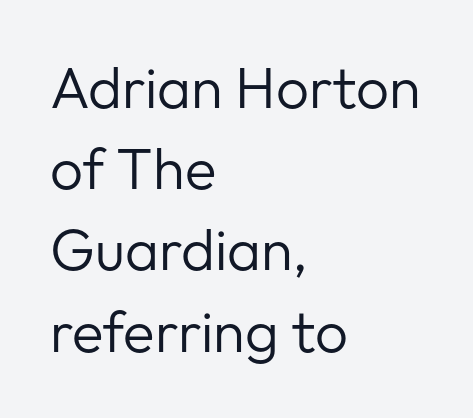
A typesetter would label this face a sans. Every row of glyphs begins at an identical x-position on the left. Character widths vary here, with narrow letters taking less room than wide ones. The weight tops out at a normal text grade. Every stem runs plumb, perpendicular to the baseline.
